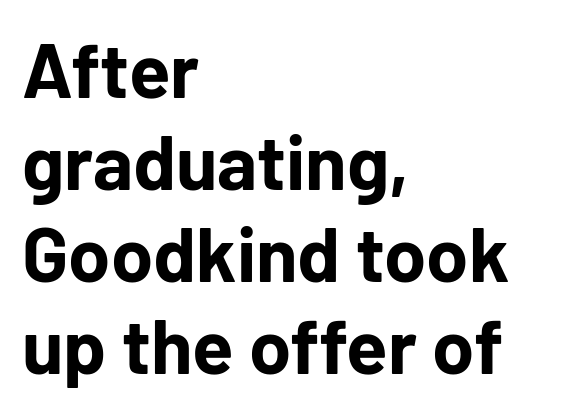
The image shows 76 px bold sans-serif type, upright; set left-aligned, line spacing 1.21x, normal letter spacing, not underlined; low stroke contrast and a medium x-height.
